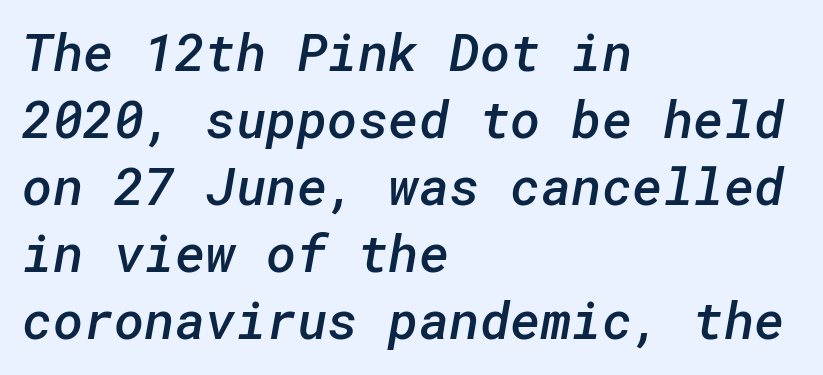
Q: Is the text bold? A: Semi-bold.
Q: Is the typeface a serif or a sans-serif typeface? A: Sans-serif.
Q: Is the text underlined? A: No.
Q: How is the paragraph aligned? A: Left-aligned.
Q: Is the spacing between letters normal or unusually wide? A: Normal.
Q: Is the spacing between lines tight, normal or loose? A: Normal.
Q: Width (condensed, normal, or wide)? A: Normal.
Q: Stroke contrast? A: Low.
Q: x-height? A: Medium.
